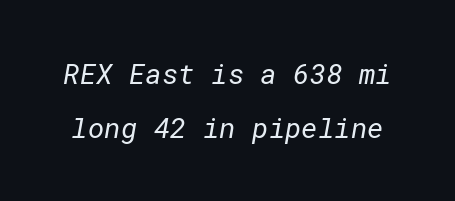
Q: Is the text bold? A: No.
Q: Is the typeface a serif or a sans-serif typeface? A: Sans-serif.
Q: Is the text underlined? A: No.
Q: Is the spacing between letters normal or unusually wide? A: Normal.
Q: Is the spacing between lines tight, normal or loose? A: Loose.
Q: Width (condensed, normal, or wide)? A: Normal.
Q: Stroke contrast? A: Low.
Q: x-height? A: Medium.
